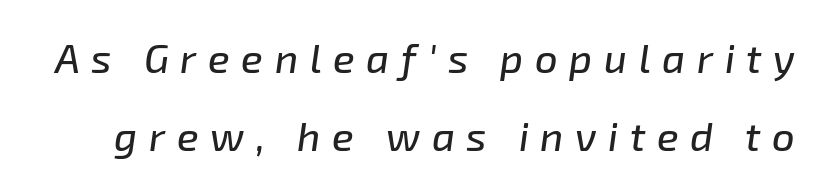
Q: Is the text italic (slanted)? A: Yes, it leans right by about 8 degrees.
Q: Is the text underlined? A: No.
Q: Is the spacing between letters normal or unusually wide? A: Unusually wide.
Q: Is the spacing between lines tight, normal or loose? A: Loose.
Q: Width (condensed, normal, or wide)? A: Normal.
Q: Stroke contrast? A: Low.
Q: x-height? A: Medium.
Q: Monospaced? A: No.
